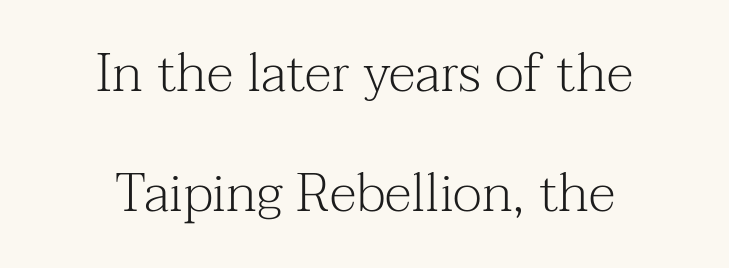
The image shows 54 px light serif type, upright; set centered, loose line spacing (2.23x), normal letter spacing, not underlined; medium stroke contrast and a medium x-height.
